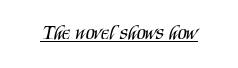
The image shows 21 px text type; set normal letter spacing, underlined.
